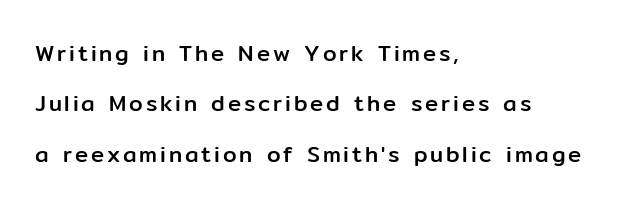
{"italic": "no", "underline": "no", "align": "left", "line_spacing": "loose", "line_spacing_ratio": 2.29, "glyph_px": 22}
